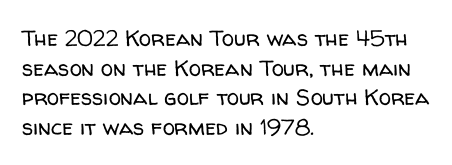
Unmarked baselines from the first word to the last. The designer left line spacing at the default. The rendering anchors every line to the left-hand side. The gaps between neighbouring characters are ordinary and unremarkable. The type sits square on the baseline with zero lean.
